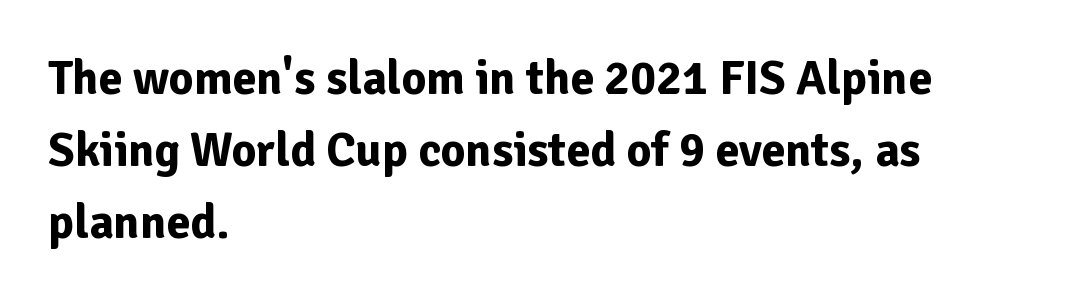
Designer's note — italics off, roman on. Reading down the column, the eye jumps a familiar distance to each next line. Is the letter spacing exaggerated? No — it looks like the ordinary default. The passage shown is not underscored anywhere. Varying glyph widths throughout — classic text-font behaviour.
